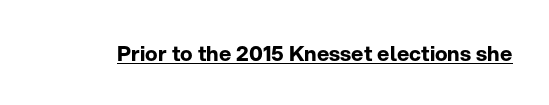
{"italic": "no", "bold": "yes", "underline": "yes", "letter_spacing": "normal", "letter_spacing_em": 0.0, "glyph_px": 21}
